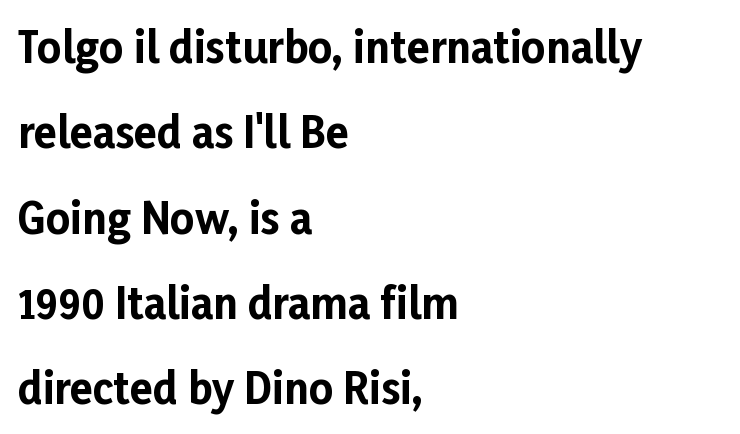
Plenty of ink on the page — the face is bold. Unmarked baselines from the first word to the last. No italicization has been applied; the sample stays upright. The rag falls on the right side of this text block. Varying glyph widths throughout — classic text-font behaviour. A sans-serif font was chosen for this passage.
